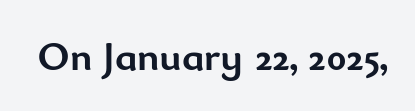
Q: Is the text bold? A: Yes.
Q: Is the text italic (slanted)? A: No, it is upright.
Q: Is the typeface a serif or a sans-serif typeface? A: Sans-serif.
Q: Is the text underlined? A: No.
Q: Is the spacing between letters normal or unusually wide? A: Normal.
Q: Width (condensed, normal, or wide)? A: Normal.
Q: Stroke contrast? A: Low.
Q: x-height? A: Small.
Q: Monospaced? A: No.
